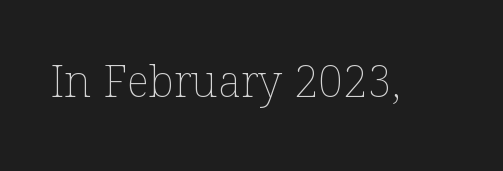
Tracking value appears to be zero — textbook default spacing. This sample has the flowing, uneven cadence of proportional lettering. The font's upright variant was chosen for this text. The area under the type is left untouched.
